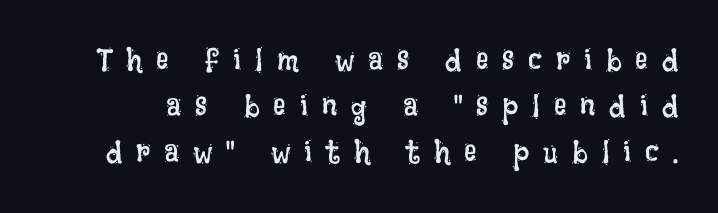
A bare baseline throughout the passage. Ordinary non-slanted type is in use. Each new line begins a customary step beneath the previous one. Tracking value appears strongly positive — letters spread wide. The letterforms sit at book weight or below. The face used here is proportionally spaced, like ordinary book or web type.
